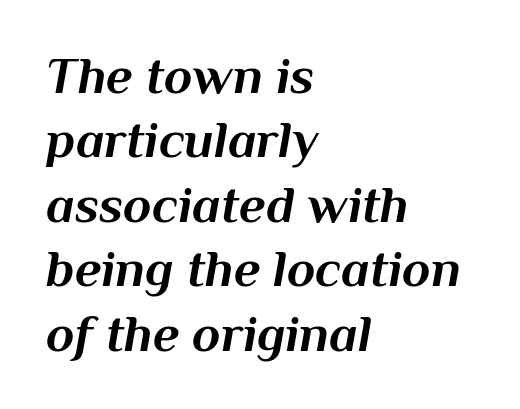
Q: Is the text bold? A: Yes.
Q: Is the text italic (slanted)? A: Yes, it leans right by about 10 degrees.
Q: Is the text underlined? A: No.
Q: How is the paragraph aligned? A: Left-aligned.
Q: Is the spacing between letters normal or unusually wide? A: Normal.
Q: Width (condensed, normal, or wide)? A: Normal.
Q: Stroke contrast? A: Medium.
Q: x-height? A: Medium.
Q: Monospaced? A: No.
